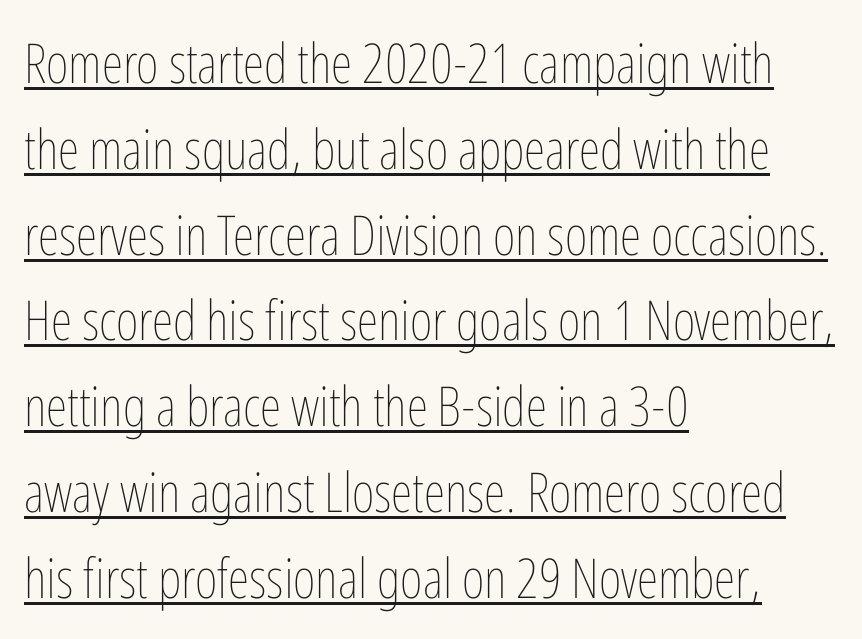
{"italic": "no", "bold": "no", "weight": "thin", "width": "condensed", "stroke_contrast": "low", "x_height": "medium", "monospaced": "no", "underline": "yes", "align": "left", "line_spacing": "normal", "line_spacing_ratio": 1.56, "letter_spacing": "normal", "letter_spacing_em": 0.0, "glyph_px": 55}
